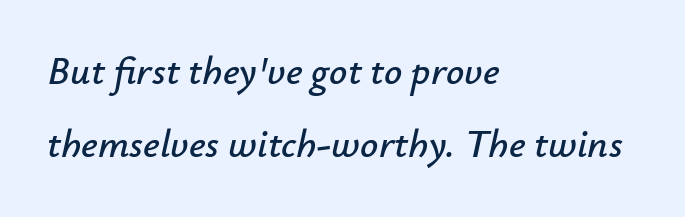
Observe the ordinary spacing: letters are neighbours, not strangers. Left-aligned paragraph, ragged on the right. Bare-footed words on every line. Each letter keeps its own natural width here, so spacing adapts to shape.
